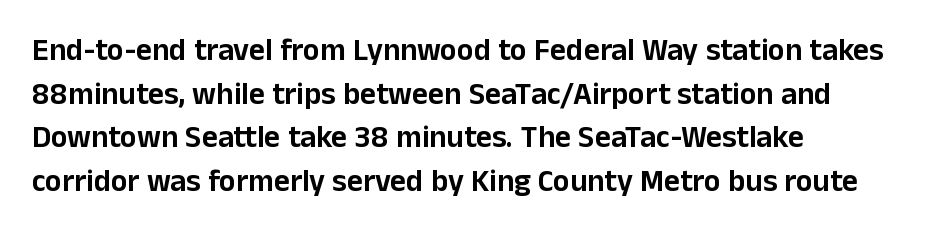
{"serif": "no", "italic": "no", "width": "normal", "stroke_contrast": "low", "x_height": "medium", "monospaced": "no", "underline": "no", "align": "left", "line_spacing": "normal", "line_spacing_ratio": 1.41, "letter_spacing": "normal", "letter_spacing_em": 0.0, "glyph_px": 31}
